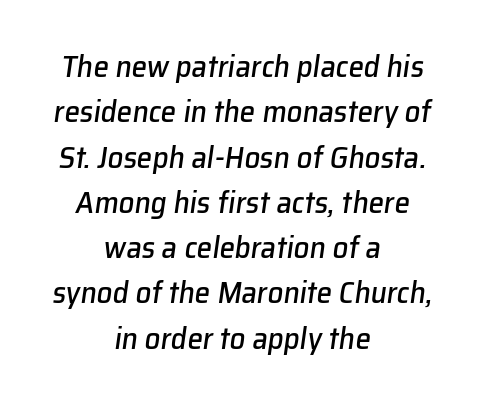
Notice how descenders clear the ascenders below comfortably — that's standard leading. Visually the block forms a symmetrical silhouette, jagged on both flanks. Descenders hang freely into open space. The text carries the slant typical of an italic or oblique font.
